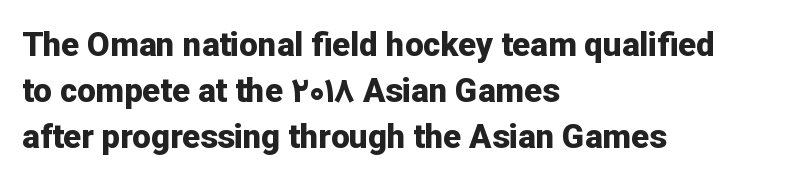
The image shows 33 px bold sans-serif type, upright; set left-aligned, normal line spacing (1.4x), normal letter spacing, not underlined; low stroke contrast and a medium x-height.
